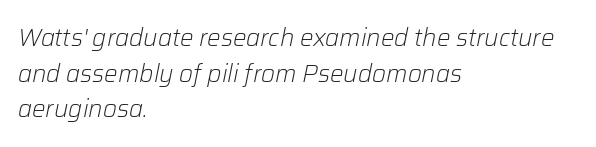
The image shows 24 px text type, italic (leaning right); set left-aligned, normal line spacing (1.48x), normal letter spacing, not underlined.
